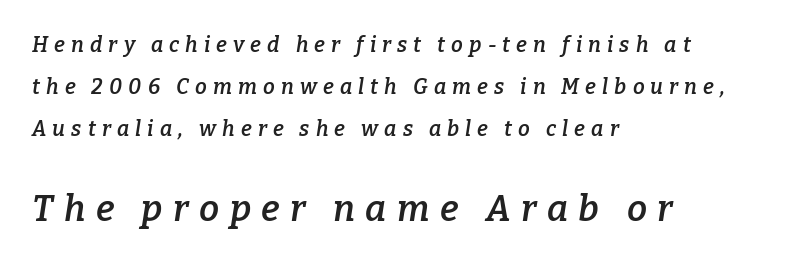
Q: Is the text bold? A: Semi-bold.
Q: Is the text italic (slanted)? A: Yes, it leans right by about 9 degrees.
Q: Is the typeface a serif or a sans-serif typeface? A: Serif.
Q: Is the text underlined? A: No.
Q: How is the paragraph aligned? A: Left-aligned.
Q: Is the spacing between letters normal or unusually wide? A: Unusually wide.
Q: Is the spacing between lines tight, normal or loose? A: Loose.
Q: Which block of text is set in a larger size, the first (top) or the second (bottom)? A: The second (bottom) one.
Q: Width (condensed, normal, or wide)? A: Normal.
Q: Stroke contrast? A: Low.
Q: x-height? A: Medium.
Q: Monospaced? A: No.
